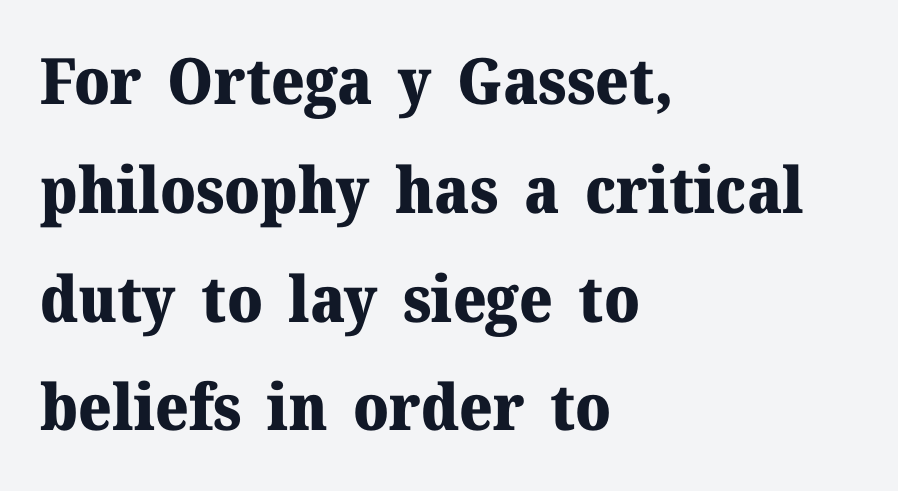
{"serif": "yes", "italic": "no", "bold": "yes", "weight": "heavy", "width": "normal", "stroke_contrast": "medium", "x_height": "medium", "monospaced": "no", "underline": "no", "align": "left", "line_spacing": "normal", "line_spacing_ratio": 1.7, "letter_spacing": "normal", "letter_spacing_em": 0.0, "glyph_px": 64}
